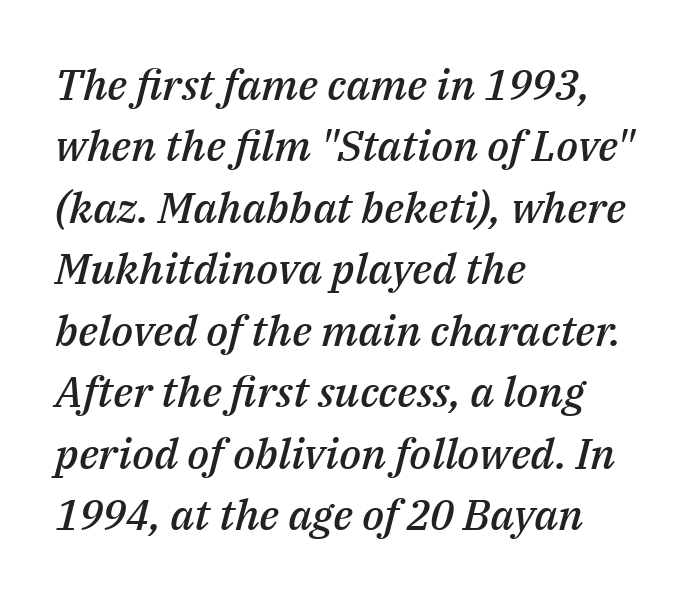
{"italic": "yes", "lean": "right", "slant_degrees": 14, "bold": "semi", "weight": "semibold", "width": "normal", "stroke_contrast": "medium", "x_height": "medium", "monospaced": "no", "underline": "no", "align": "left", "line_spacing": "normal", "line_spacing_ratio": 1.43, "letter_spacing": "normal", "letter_spacing_em": 0.0, "glyph_px": 43}
